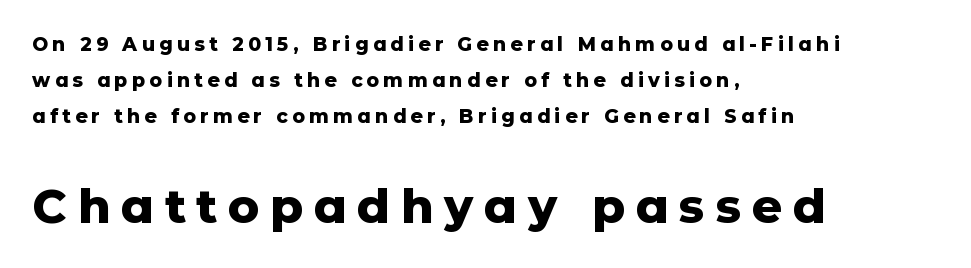
The image shows 47 px heavy sans-serif type, upright; set left-aligned, line spacing 1.89x, unusually wide letter spacing (+0.23 em), not underlined; the second (bottom) block is 2.47x larger; low stroke contrast and a medium x-height.
